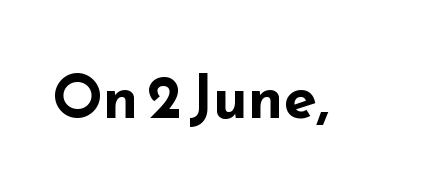
{"serif": "no", "italic": "no", "bold": "yes", "weight": "bold", "width": "wide", "stroke_contrast": "low", "x_height": "small", "monospaced": "no", "underline": "no", "letter_spacing": "normal", "letter_spacing_em": 0.0, "glyph_px": 60}
